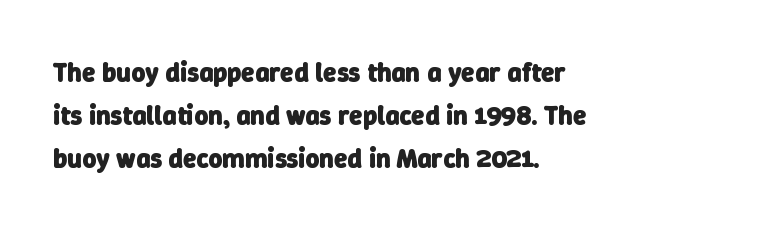
The image shows 27 px bold type; set left-aligned, normal line spacing (1.59x), normal letter spacing, not underlined.
